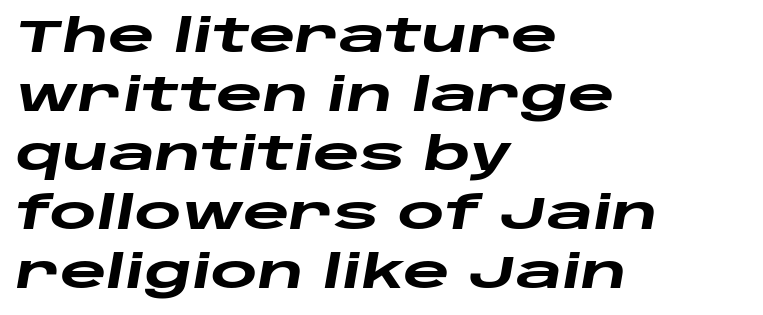
Q: Is the text bold? A: Yes.
Q: Is the text italic (slanted)? A: Yes, it leans right by about 10 degrees.
Q: Is the text underlined? A: No.
Q: How is the paragraph aligned? A: Left-aligned.
Q: Is the spacing between letters normal or unusually wide? A: Normal.
Q: Is the spacing between lines tight, normal or loose? A: Normal.
Q: Width (condensed, normal, or wide)? A: Wide.
Q: Stroke contrast? A: Low.
Q: x-height? A: Large.
Q: Monospaced? A: No.
